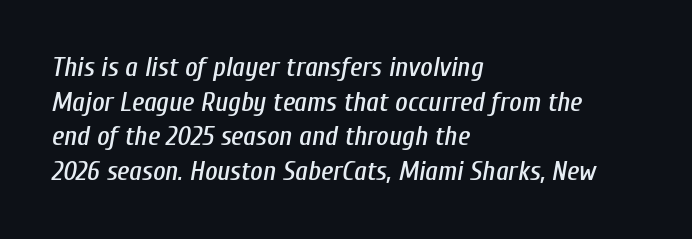
The image shows 27 px text type, italic (leaning right); set left-aligned, normal line spacing (1.28x), normal letter spacing, not underlined.
